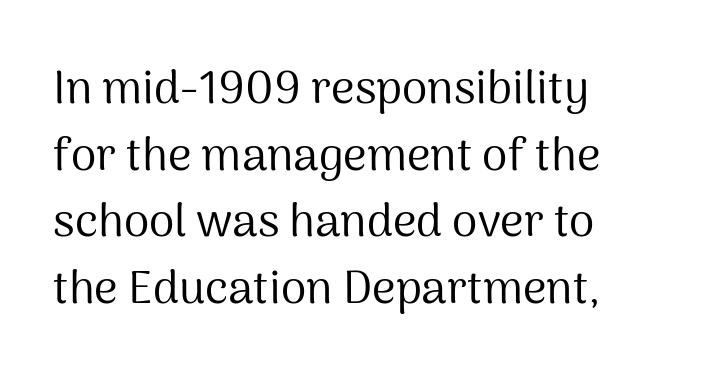
{"serif": "no", "italic": "no", "bold": "no", "weight": "regular", "width": "normal", "stroke_contrast": "medium", "x_height": "medium", "monospaced": "no", "underline": "no", "line_spacing": "normal", "line_spacing_ratio": 1.45, "letter_spacing": "normal", "letter_spacing_em": 0.0, "glyph_px": 46}
